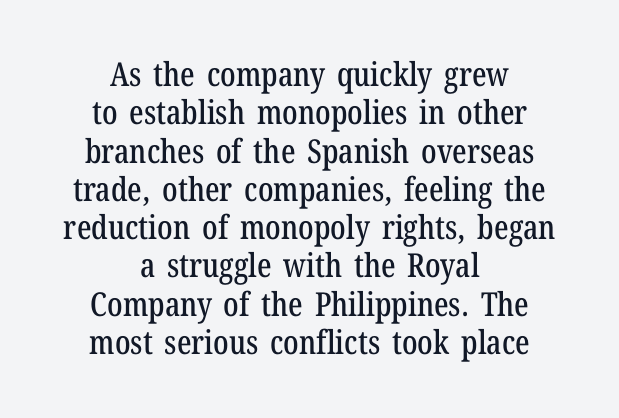
Q: Is the text italic (slanted)? A: No, it is upright.
Q: Is the typeface a serif or a sans-serif typeface? A: Serif.
Q: Is the text underlined? A: No.
Q: How is the paragraph aligned? A: Centered.
Q: Is the spacing between letters normal or unusually wide? A: Normal.
Q: Width (condensed, normal, or wide)? A: Condensed.
Q: Stroke contrast? A: Low.
Q: x-height? A: Medium.
Q: Monospaced? A: No.
